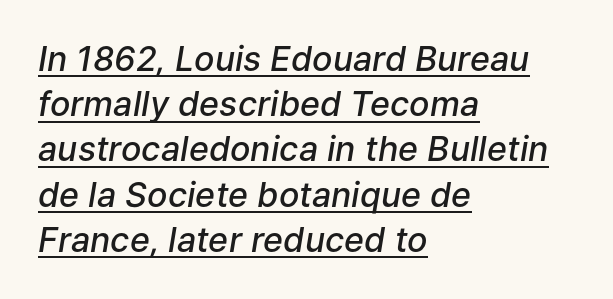
The image shows 34 px semibold type, italic (leaning right); set left-aligned, normal line spacing (1.33x), normal letter spacing, underlined; low stroke contrast and a medium x-height.
